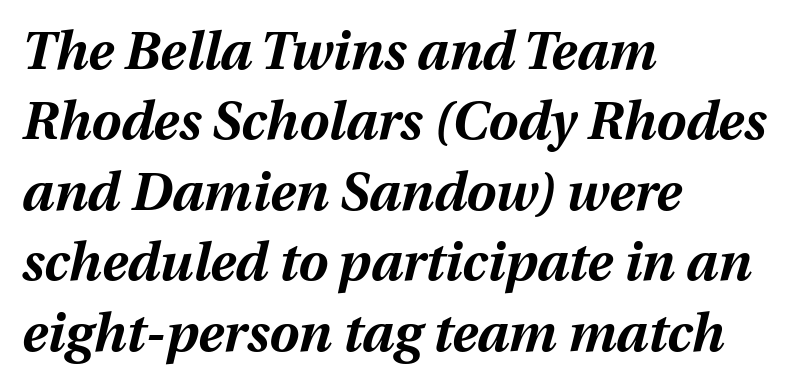
{"italic": "yes", "lean": "right", "slant_degrees": 12, "bold": "yes", "weight": "bold", "width": "normal", "stroke_contrast": "medium", "x_height": "medium", "monospaced": "no", "underline": "no", "align": "left", "line_spacing": "normal", "line_spacing_ratio": 1.33, "letter_spacing": "normal", "letter_spacing_em": 0.0, "glyph_px": 53}
